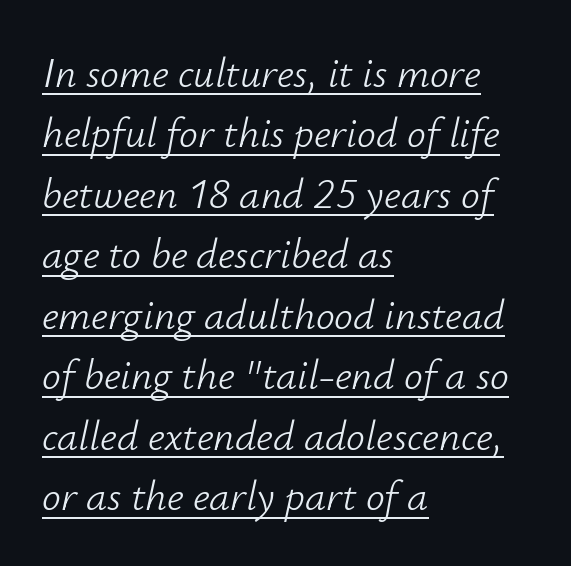
The image shows 42 px light type, italic (leaning right); set left-aligned, normal line spacing (1.44x), normal letter spacing, underlined; low stroke contrast and a small x-height.
